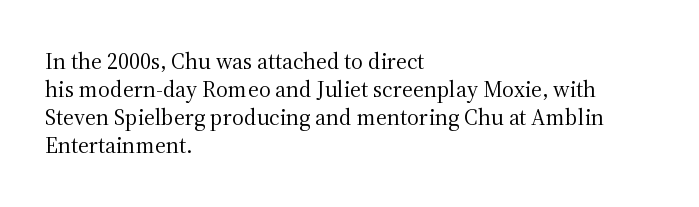
Q: Is the text bold? A: No.
Q: Is the text italic (slanted)? A: No, it is upright.
Q: Is the text underlined? A: No.
Q: How is the paragraph aligned? A: Left-aligned.
Q: Is the spacing between letters normal or unusually wide? A: Normal.
